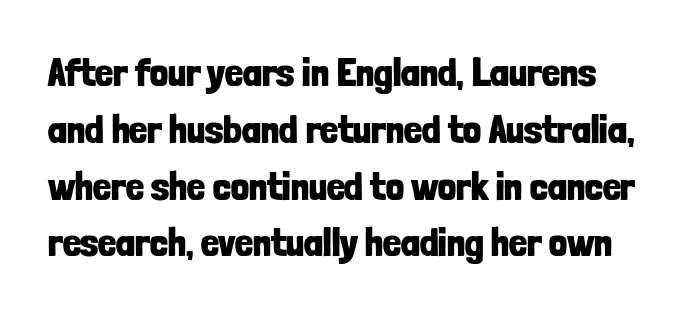
Q: Is the text bold? A: Yes.
Q: Is the text italic (slanted)? A: No, it is upright.
Q: Is the typeface a serif or a sans-serif typeface? A: Sans-serif.
Q: Is the text underlined? A: No.
Q: Is the spacing between letters normal or unusually wide? A: Normal.
Q: Is the spacing between lines tight, normal or loose? A: Normal.
Q: Width (condensed, normal, or wide)? A: Condensed.
Q: Stroke contrast? A: Low.
Q: x-height? A: Medium.
Q: Monospaced? A: No.
